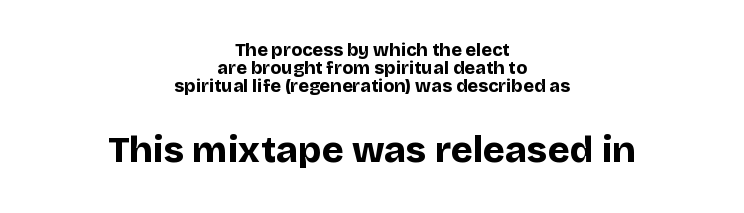
Casual observation: everything's sitting right in the middle. The area under the type is left untouched. Classification — sans serif. Vertical spacing — tight. Between one letter and the next there's only the usual sliver of space. You can tell it's not italic because the verticals are truly vertical.
